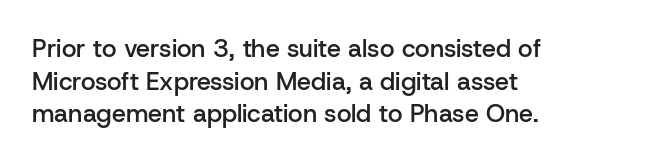
{"italic": "no", "bold": "semi", "underline": "no", "align": "left", "line_spacing": "normal", "line_spacing_ratio": 1.31, "letter_spacing": "normal", "letter_spacing_em": 0.0, "glyph_px": 25}
